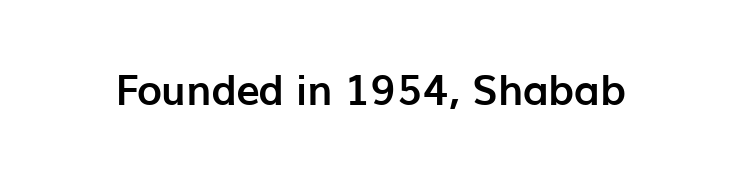
{"serif": "no", "italic": "no", "bold": "yes", "weight": "semibold", "width": "normal", "stroke_contrast": "low", "x_height": "medium", "monospaced": "no", "underline": "no", "letter_spacing": "normal", "letter_spacing_em": 0.0, "glyph_px": 42}
